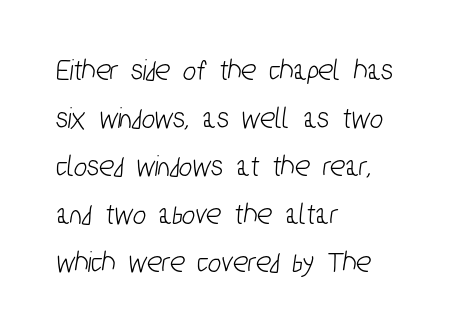
Vertical spacing — default. No word sits above an underline. The designer went with a sans here, leaving each stem footless. The lines in this sample share a left origin and differ only in where they stop. A typesetter would call this proportional, since set widths differ per character.
